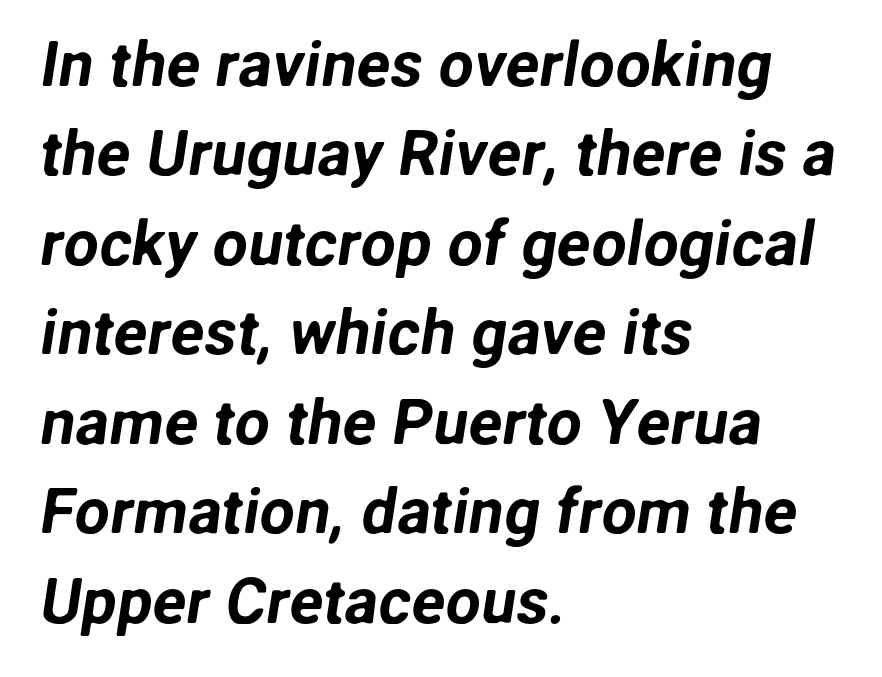
{"serif": "no", "width": "normal", "stroke_contrast": "low", "x_height": "medium", "monospaced": "no", "underline": "no", "align": "left", "line_spacing": "normal", "line_spacing_ratio": 1.42, "letter_spacing": "normal", "letter_spacing_em": 0.0, "glyph_px": 63}
